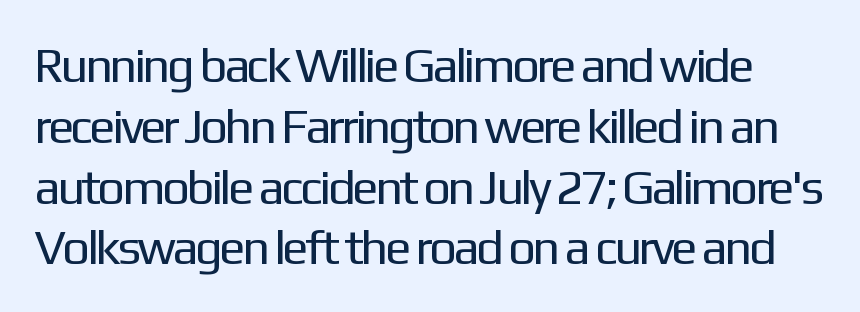
Q: Is the text bold? A: No.
Q: Is the text italic (slanted)? A: No, it is upright.
Q: Is the typeface a serif or a sans-serif typeface? A: Sans-serif.
Q: Is the text underlined? A: No.
Q: Is the spacing between letters normal or unusually wide? A: Normal.
Q: Width (condensed, normal, or wide)? A: Normal.
Q: Stroke contrast? A: Low.
Q: x-height? A: Medium.
Q: Monospaced? A: No.
